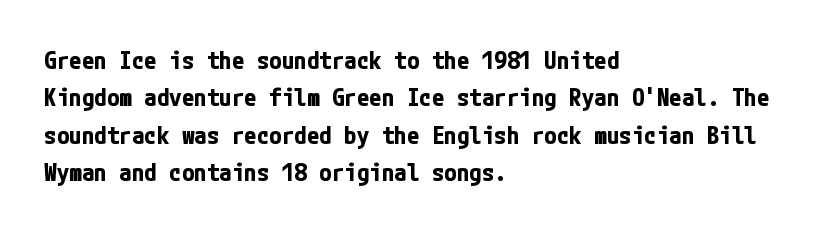
{"italic": "no", "bold": "yes", "underline": "no", "align": "left", "line_spacing": "normal", "line_spacing_ratio": 1.5, "letter_spacing": "normal", "letter_spacing_em": 0.0, "glyph_px": 25}
